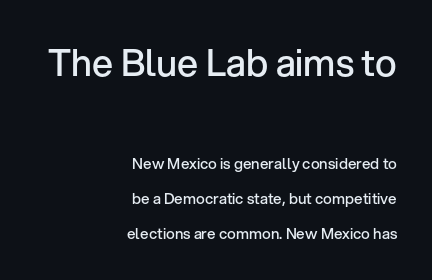
The image shows 37 px semibold sans-serif type, upright; set right-aligned, loose line spacing (2.35x), normal letter spacing, not underlined; the first (top) block is 2.47x larger; low stroke contrast and a medium x-height.
